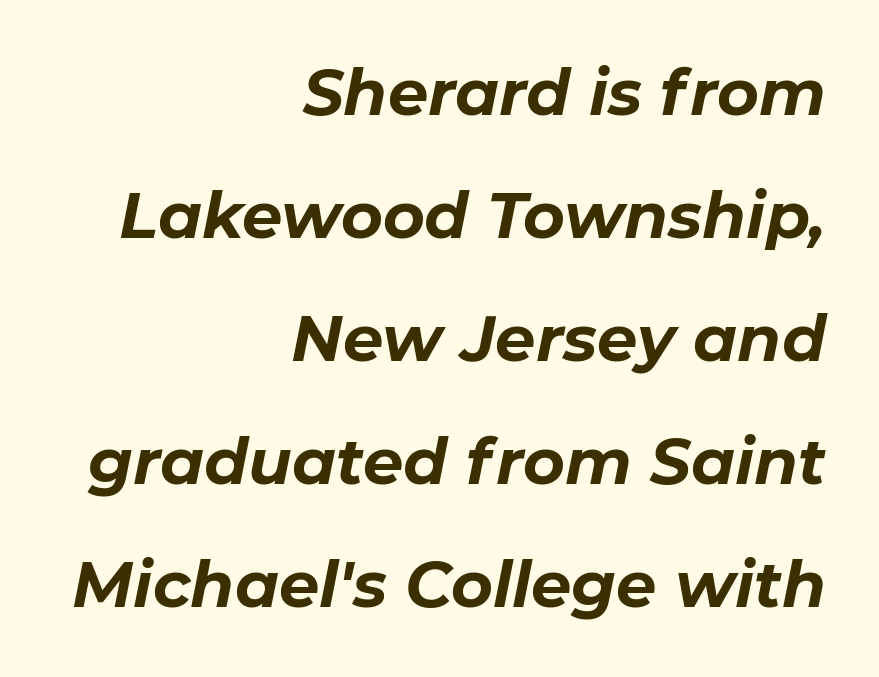
{"italic": "yes", "lean": "right", "slant_degrees": 11, "bold": "yes", "weight": "bold", "width": "normal", "stroke_contrast": "low", "x_height": "medium", "monospaced": "no", "underline": "no", "align": "right", "line_spacing": "loose", "line_spacing_ratio": 1.92, "letter_spacing": "normal", "letter_spacing_em": 0.0, "glyph_px": 64}
